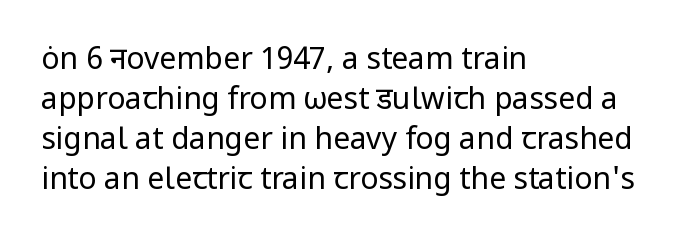
{"serif": "no", "italic": "no", "bold": "no", "weight": "regular", "width": "normal", "stroke_contrast": "low", "x_height": "medium", "monospaced": "no", "underline": "no", "align": "left", "line_spacing": "normal", "line_spacing_ratio": 1.33, "letter_spacing": "normal", "letter_spacing_em": 0.0, "glyph_px": 30}
